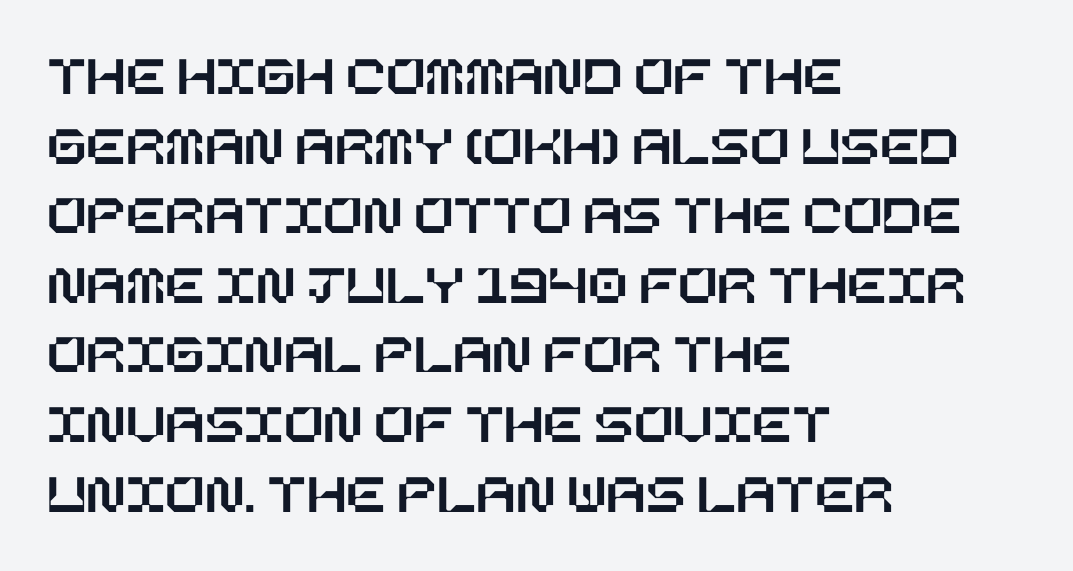
{"italic": "no", "width": "normal", "stroke_contrast": "low", "x_height": "large", "underline": "no", "align": "left", "line_spacing_ratio": 1.2, "letter_spacing": "normal", "letter_spacing_em": 0.0, "glyph_px": 58}
